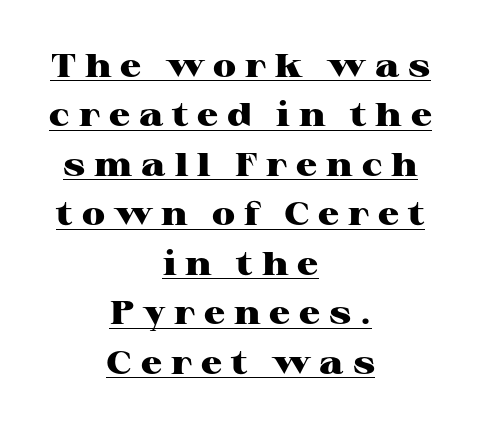
Do the characters align in a grid? No, the font is proportional. The characters display serif detailing at their extremities. The lettering holds an erect, upright posture throughout. The letterforms stand isolated, each surrounded by extra space. The letters are bold, with thick, heavy strokes. Horizontally, the lines are justified to the midpoint only.
